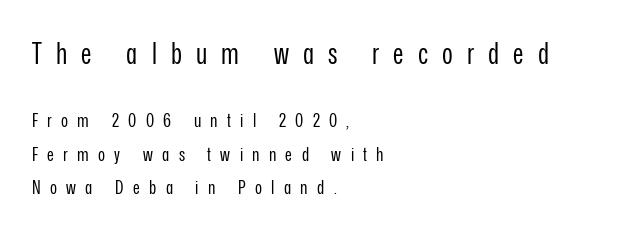
Designer's note — italics off, roman on. The gap between lines stays unmarked. The rag falls on the right side of this text block. The earlier block is typeset at a bigger size than the later block. These lines are rendered in a variable-pitch font. The tracking reads as deliberately expanded to a designer's eye.
